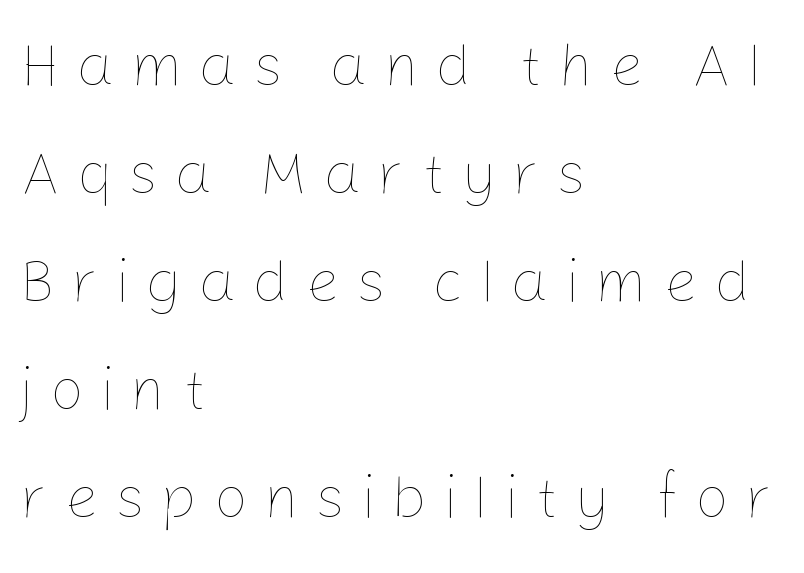
The image shows 60 px thin type, upright; set left-aligned, line spacing 1.8x, unusually wide letter spacing (+0.27 em), not underlined; low stroke contrast and a medium x-height.
